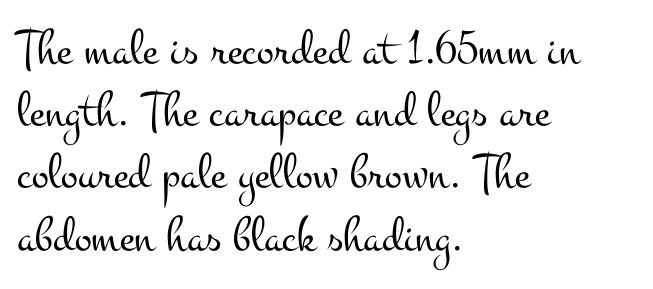
{"serif": "yes", "bold": "no", "weight": "light", "width": "wide", "stroke_contrast": "medium", "x_height": "small", "monospaced": "no", "underline": "no", "align": "left", "line_spacing_ratio": 1.22, "letter_spacing": "normal", "letter_spacing_em": 0.0, "glyph_px": 51}
